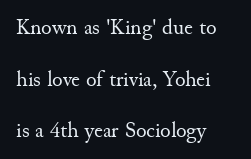
The compositor pushed each line to the left boundary. No extra tracking has been applied to these lines. The lettering holds an erect, upright posture throughout. Weight: in the light-to-regular range. Does the leading feel generous? Absolutely, it's lavish. Quick note: underline off.
